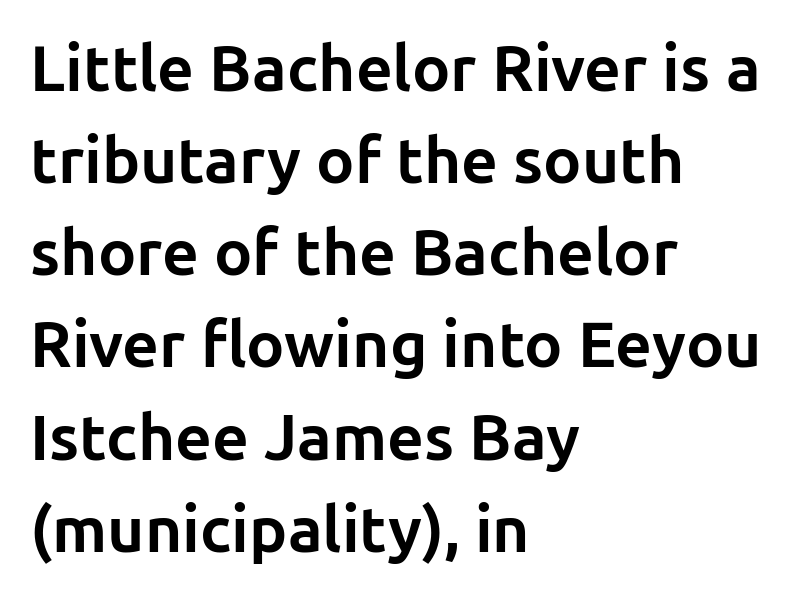
Q: Is the text bold? A: Yes.
Q: Is the text italic (slanted)? A: No, it is upright.
Q: Is the typeface a serif or a sans-serif typeface? A: Sans-serif.
Q: Is the text underlined? A: No.
Q: How is the paragraph aligned? A: Left-aligned.
Q: Is the spacing between letters normal or unusually wide? A: Normal.
Q: Is the spacing between lines tight, normal or loose? A: Normal.
Q: Width (condensed, normal, or wide)? A: Normal.
Q: Stroke contrast? A: Low.
Q: x-height? A: Medium.
Q: Monospaced? A: No.
